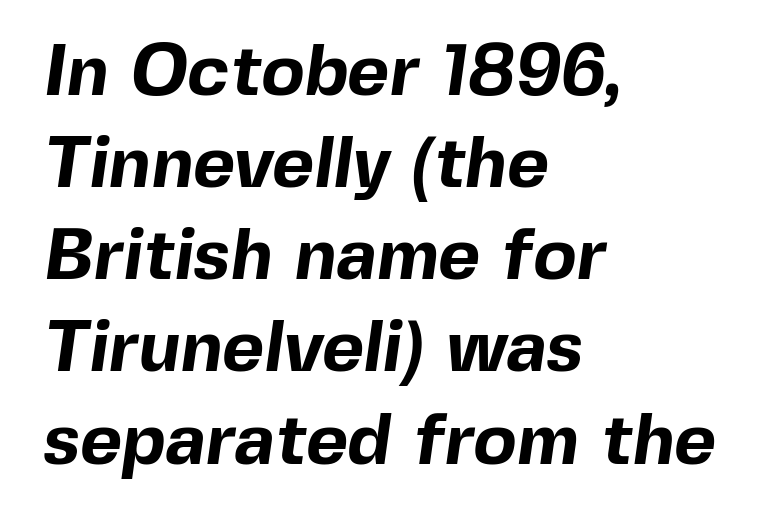
Each letter keeps its own natural width here, so spacing adapts to shape. One-word summary of the alignment: left. Does the leading feel generous? No, just average. The font is running at its bold setting.
